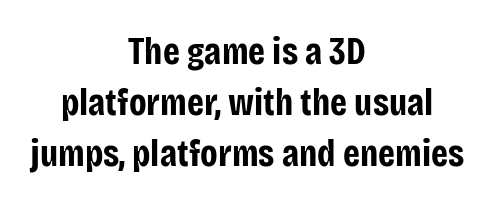
The image shows 38 px bold, condensed sans-serif type, upright; set centered, normal line spacing (1.34x), normal letter spacing, not underlined; low stroke contrast and a large x-height.
